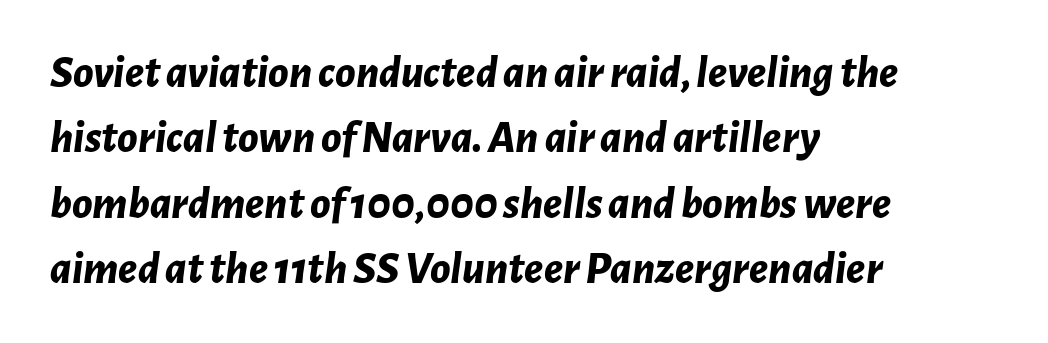
Does the lettering tilt? It does — this is italic. Bold? Absolutely — the strokes are thick and heavy. The rag falls on the right side of this text block. You could not count columns in this text — the font is proportionally spaced. Honestly, there is no underline to notice here at all.
